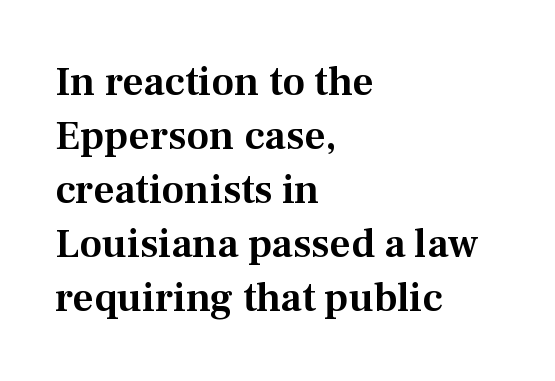
Small tapered or slab feet sit at the stroke ends, so this counts as serif. This sample uses plain, unmodified letter spacing. Think of a printed novel: that variable character pitch is what you see here. The rows are spaced the way most documents space them. When letters stand straight like this, we call the style roman or upright.
